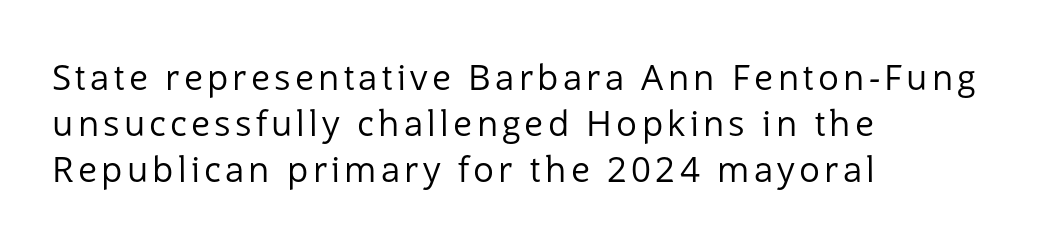
Posture: vertical. These lines stack with their left ends in a neat column. Is this a sans? Yes — the strokes have no serifs. Each row of text sits above clean, open space. Weight: in the light-to-regular range. Do the characters align in a grid? No, the font is proportional.
